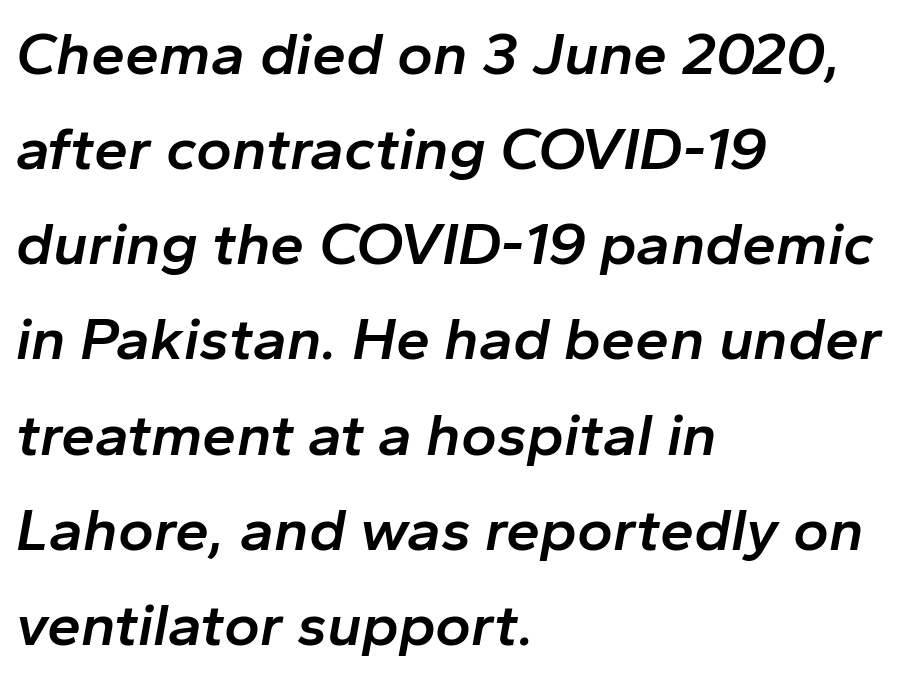
Q: Is the text bold? A: Semi-bold.
Q: Is the text italic (slanted)? A: Yes, it leans right by about 10 degrees.
Q: Is the text underlined? A: No.
Q: How is the paragraph aligned? A: Left-aligned.
Q: Is the spacing between letters normal or unusually wide? A: Normal.
Q: Is the spacing between lines tight, normal or loose? A: Normal.
Q: Width (condensed, normal, or wide)? A: Normal.
Q: Stroke contrast? A: Low.
Q: x-height? A: Medium.
Q: Monospaced? A: No.
